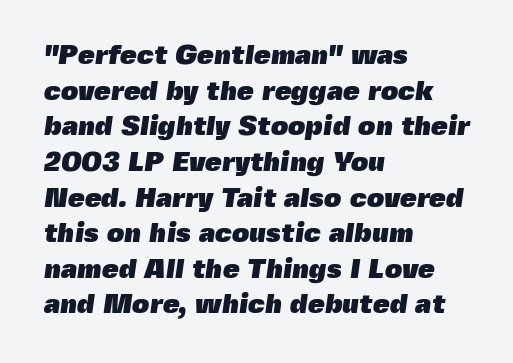
How would I describe the line gaps? Plain and ordinary. Casual observation: everything's shoved over to the left. The words here are not underlined. Students, note that the glyphs here touch the page at normal intervals. Strong, thick strokes mark this as bold type.
